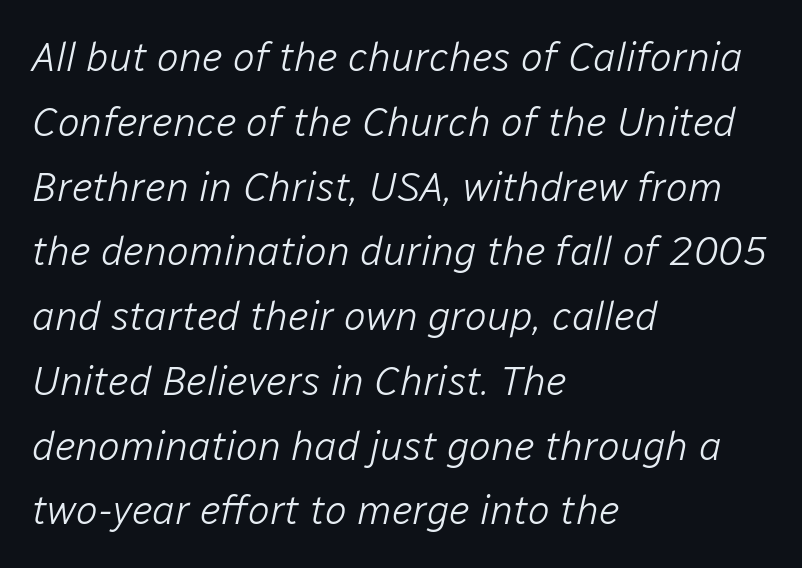
The image shows 41 px light type, italic (leaning right); set left-aligned, normal line spacing (1.58x), normal letter spacing, not underlined; low stroke contrast and a medium x-height.
